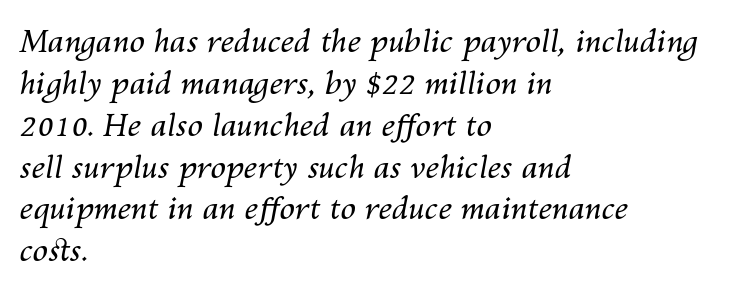
{"italic": "yes", "lean": "right", "slant_degrees": 10, "bold": "no", "weight": "regular", "width": "normal", "stroke_contrast": "medium", "x_height": "medium", "monospaced": "no", "underline": "no", "align": "left", "line_spacing": "normal", "line_spacing_ratio": 1.35, "letter_spacing": "normal", "letter_spacing_em": 0.0, "glyph_px": 31}
